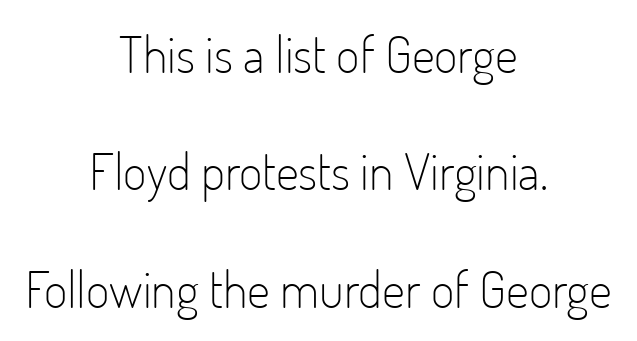
Classification — sans serif. Weight: regular or lighter. Nobody touched the tracking dial on this one. This is the regular roman posture of the typeface.
